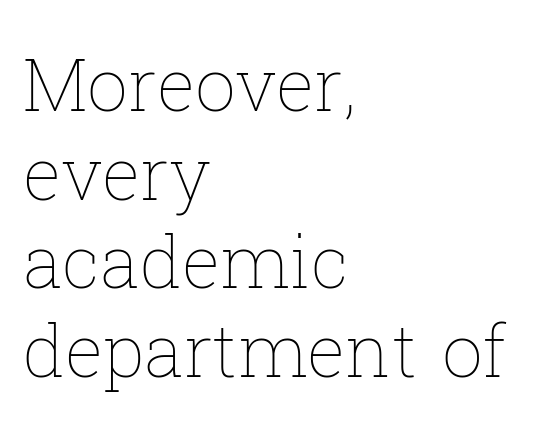
Q: Is the text bold? A: No.
Q: Is the text italic (slanted)? A: No, it is upright.
Q: Is the text underlined? A: No.
Q: How is the paragraph aligned? A: Left-aligned.
Q: Is the spacing between letters normal or unusually wide? A: Normal.
Q: Width (condensed, normal, or wide)? A: Normal.
Q: Stroke contrast? A: Low.
Q: x-height? A: Medium.
Q: Monospaced? A: No.
